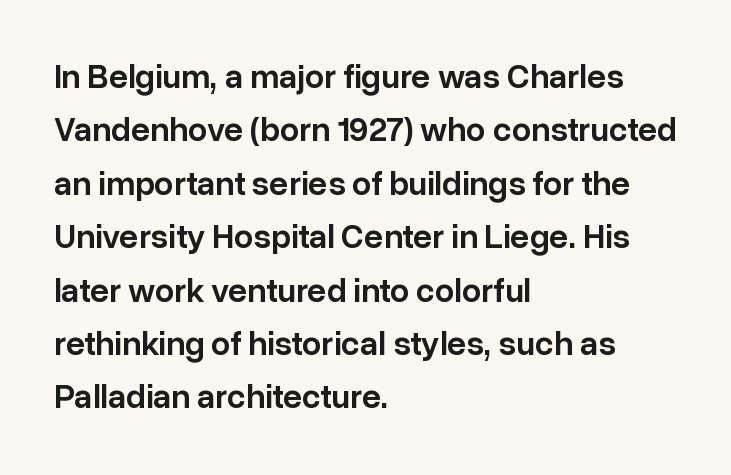
Looks like regular typesetting: each glyph gets only the width it needs. This sample is left-justified, so line endings fall wherever the words run out. I'd describe the lettering as semibold — firm but not a full bold. Grotesque or geometric, the face here clearly has no serifs. A normal amount of white space separates one row of letters from the next.
